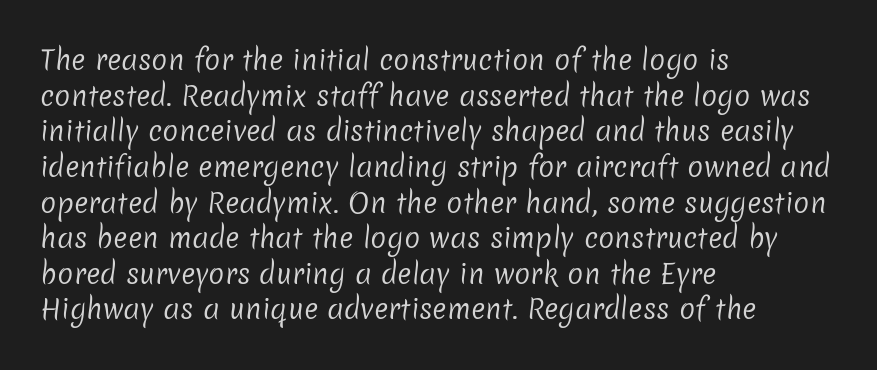
{"bold": "no", "underline": "no", "align": "left", "line_spacing": "normal", "line_spacing_ratio": 1.32, "letter_spacing": "normal", "letter_spacing_em": 0.0, "glyph_px": 27}
